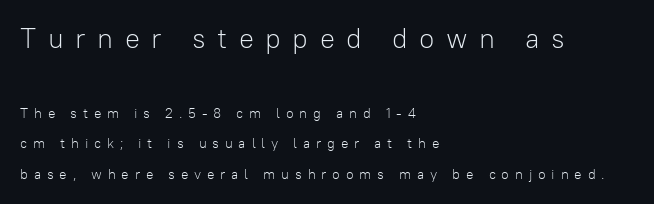
Q: Is the text bold? A: No.
Q: Is the text italic (slanted)? A: No, it is upright.
Q: Is the typeface a serif or a sans-serif typeface? A: Sans-serif.
Q: Is the text underlined? A: No.
Q: How is the paragraph aligned? A: Left-aligned.
Q: Is the spacing between letters normal or unusually wide? A: Unusually wide.
Q: Is the spacing between lines tight, normal or loose? A: Loose.
Q: Which block of text is set in a larger size, the first (top) or the second (bottom)? A: The first (top) one.
Q: Width (condensed, normal, or wide)? A: Normal.
Q: Stroke contrast? A: Low.
Q: x-height? A: Medium.
Q: Monospaced? A: No.
